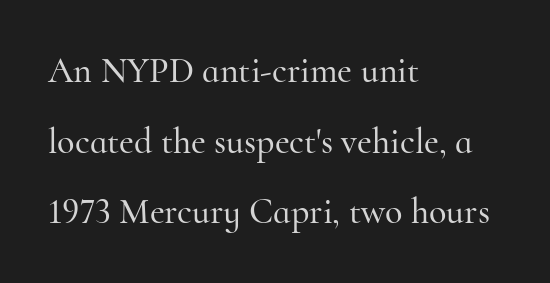
The letters carry serifs — small finishing strokes at the ends of their stems. The face used here is rendered with its standard letterfit. The rendering uses natural spacing where letterforms have individual widths. The lines are quadded left. This is the regular roman posture of the typeface.
